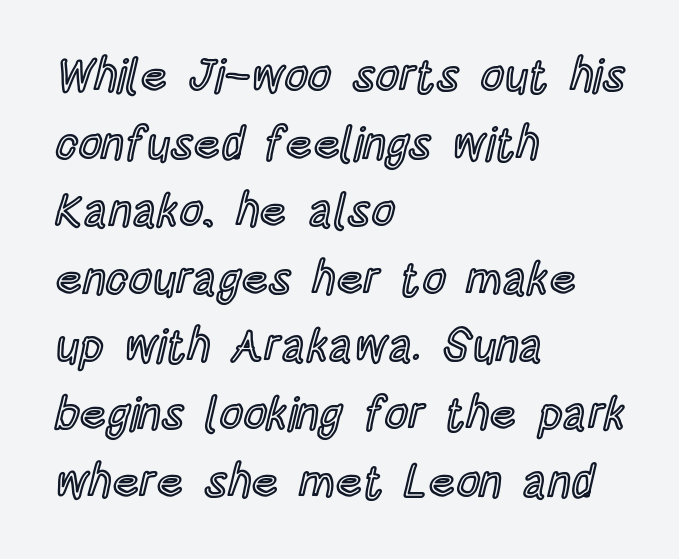
The image shows 46 px condensed type; set left-aligned, normal line spacing (1.47x), normal letter spacing, not underlined; a large x-height.
